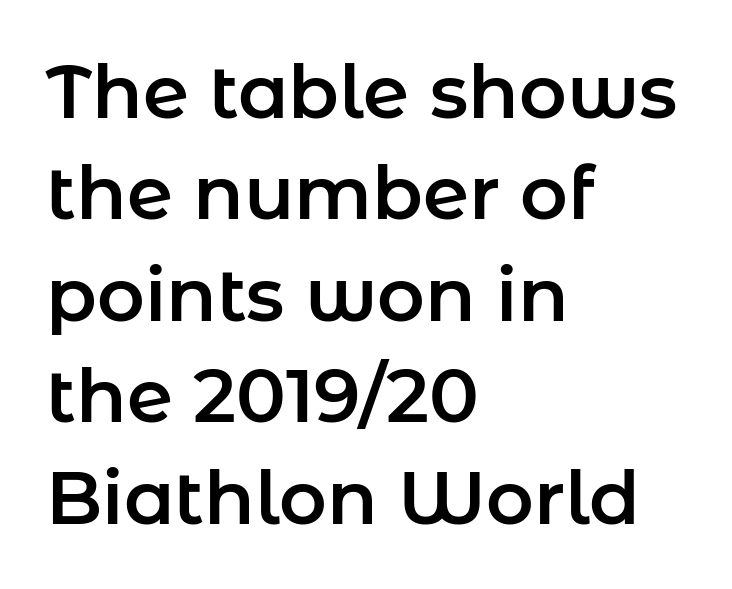
{"serif": "no", "italic": "no", "width": "normal", "stroke_contrast": "low", "x_height": "medium", "monospaced": "no", "underline": "no", "align": "left", "line_spacing": "normal", "line_spacing_ratio": 1.37, "letter_spacing": "normal", "letter_spacing_em": 0.0, "glyph_px": 74}
